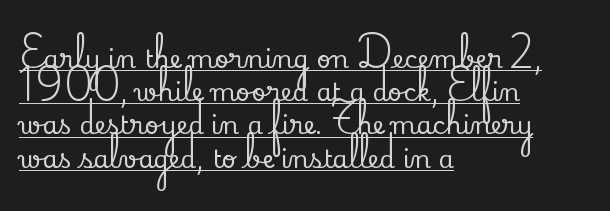
{"italic": "no", "underline": "yes", "align": "left", "line_spacing": "normal", "line_spacing_ratio": 1.33, "letter_spacing": "normal", "letter_spacing_em": 0.0, "glyph_px": 25}
